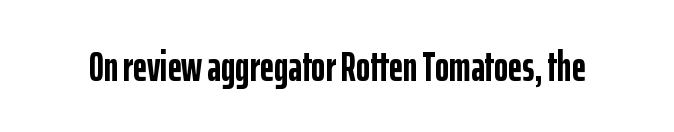
{"serif": "no", "italic": "no", "bold": "yes", "weight": "semibold", "width": "condensed", "stroke_contrast": "low", "x_height": "medium", "monospaced": "no", "underline": "no", "letter_spacing": "normal", "letter_spacing_em": 0.0, "glyph_px": 43}
